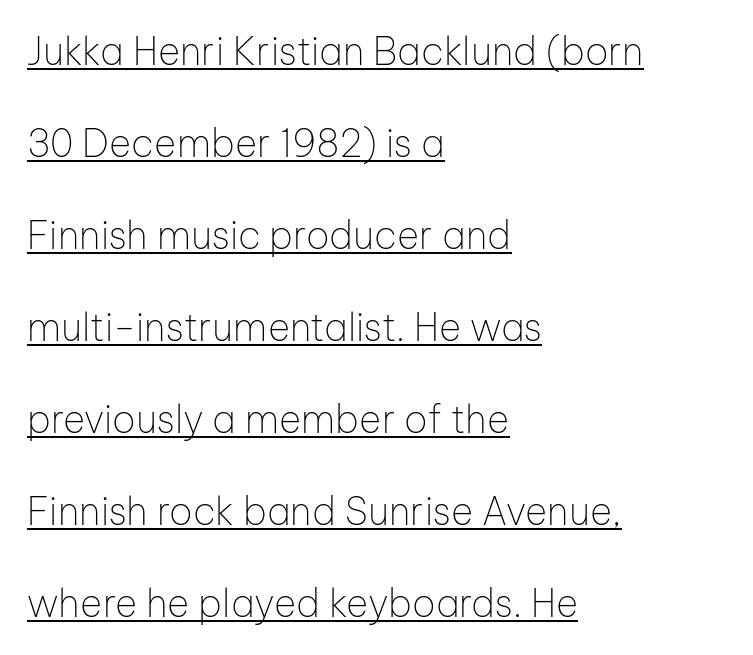
{"serif": "no", "italic": "no", "bold": "no", "weight": "thin", "width": "normal", "stroke_contrast": "low", "x_height": "medium", "monospaced": "no", "underline": "yes", "align": "left", "line_spacing": "loose", "line_spacing_ratio": 2.42, "letter_spacing": "normal", "letter_spacing_em": 0.0, "glyph_px": 38}
